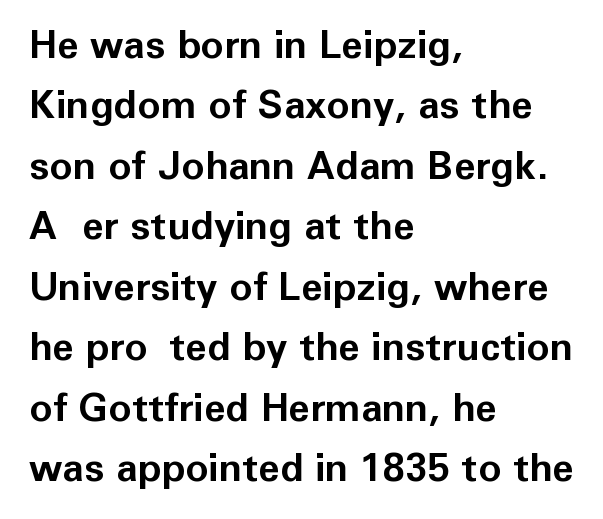
Weight check: bold — yes, fully. The passage shown is not underscored anywhere. Leading: standard. The typesetter chose a ragged-right arrangement here.
